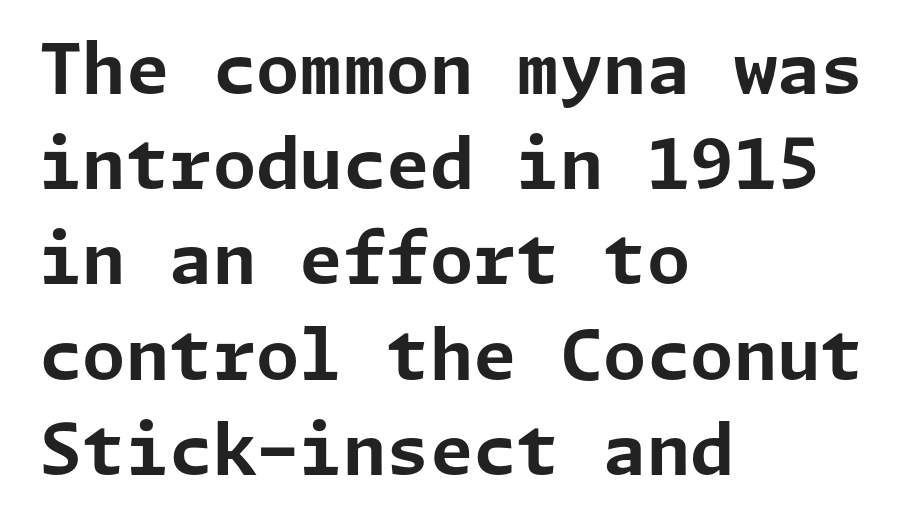
Honestly, the row spacing looks completely unremarkable. Beneath every word, the page is bare. Nothing sits at the stroke ends, so this counts as sans-serif. The font is running at its bold setting. Each word holds together tightly as a unit, with standard inter-letter gaps.
